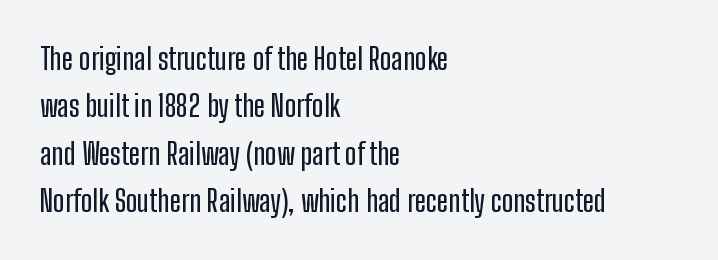
The image shows 30 px condensed sans-serif type, upright; set left-aligned, normal line spacing (1.58x), normal letter spacing, not underlined; low stroke contrast and a medium x-height.
